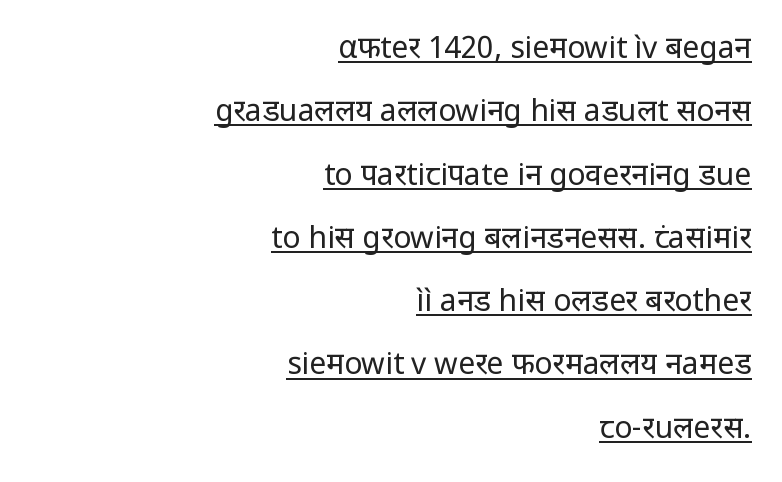
The image shows 30 px regular-weight sans-serif type, upright; set right-aligned, loose line spacing (2.11x), normal letter spacing, underlined; low stroke contrast and a medium x-height.
